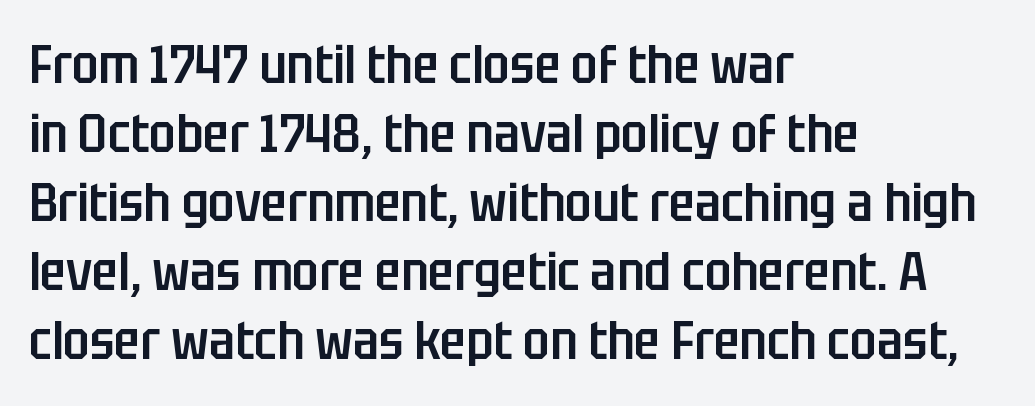
{"serif": "no", "italic": "no", "bold": "semi", "weight": "semibold", "width": "condensed", "stroke_contrast": "low", "x_height": "large", "monospaced": "no", "underline": "no", "align": "left", "line_spacing": "normal", "line_spacing_ratio": 1.28, "letter_spacing": "normal", "letter_spacing_em": 0.0, "glyph_px": 54}
